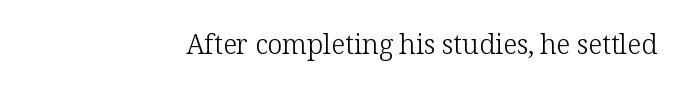
The passage is arranged like a letterhead date or caption credit — flush right. Letters have the restrained weight of plain body copy at most. Decoration check: the copy has no underline. Nobody touched the tracking dial on this one. Vertical strokes here are truly vertical.
